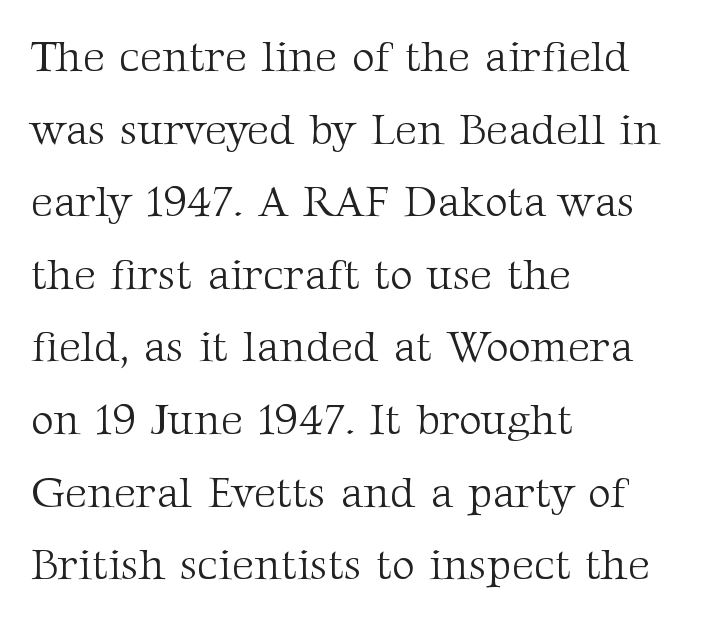
Q: Is the text bold? A: No.
Q: Is the text italic (slanted)? A: No, it is upright.
Q: Is the typeface a serif or a sans-serif typeface? A: Serif.
Q: Is the text underlined? A: No.
Q: How is the paragraph aligned? A: Left-aligned.
Q: Is the spacing between letters normal or unusually wide? A: Normal.
Q: Is the spacing between lines tight, normal or loose? A: Normal.
Q: Width (condensed, normal, or wide)? A: Normal.
Q: Stroke contrast? A: Medium.
Q: x-height? A: Medium.
Q: Monospaced? A: No.
